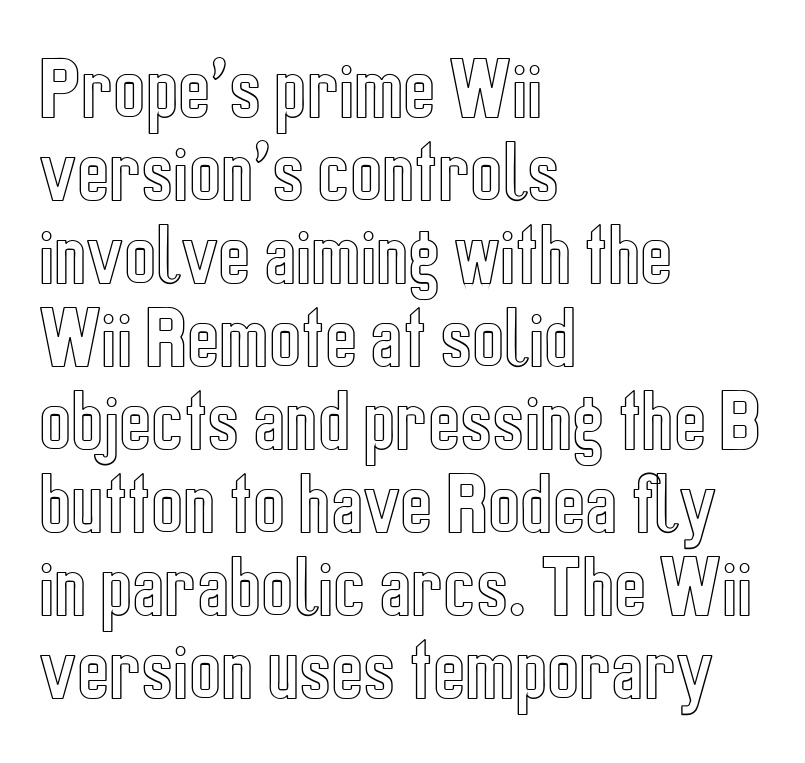
The image shows 68 px condensed type, upright; set left-aligned, line spacing 1.22x, normal letter spacing, not underlined; a medium x-height.
